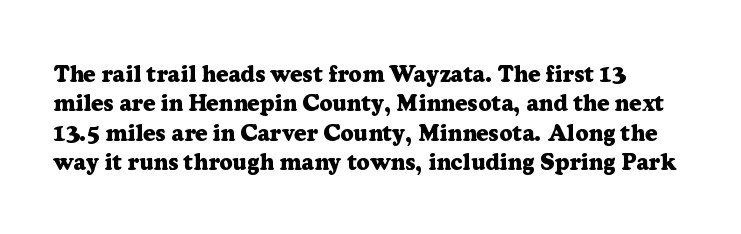
Q: Is the text bold? A: Yes.
Q: Is the text italic (slanted)? A: No, it is upright.
Q: Is the text underlined? A: No.
Q: Is the spacing between letters normal or unusually wide? A: Normal.
Q: Is the spacing between lines tight, normal or loose? A: Normal.
